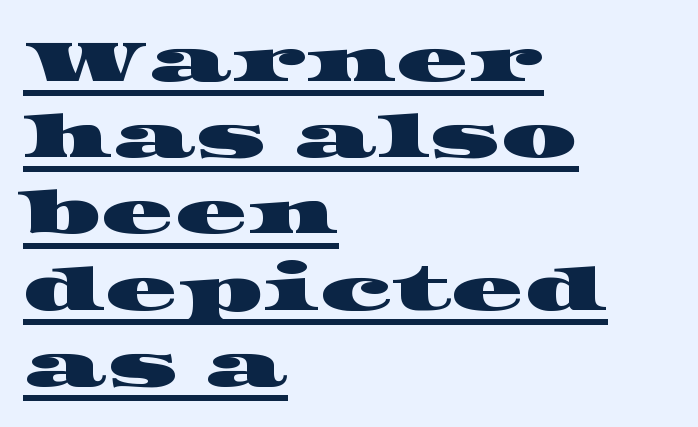
The designer left line spacing at the default. Spacing verdict: proportional, widths tailored to each character. The passage shown has conventional tracking throughout. One-word summary of the alignment: left. Yep, those are serifs on the letters.
